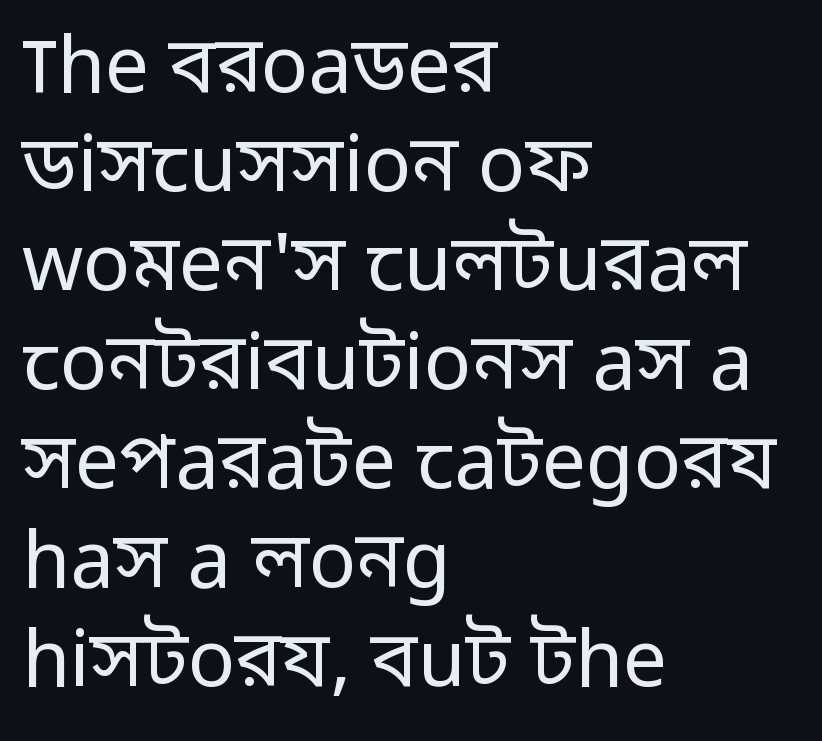
Q: Is the text bold? A: No.
Q: Is the text italic (slanted)? A: No, it is upright.
Q: Is the typeface a serif or a sans-serif typeface? A: Sans-serif.
Q: Is the text underlined? A: No.
Q: How is the paragraph aligned? A: Left-aligned.
Q: Is the spacing between letters normal or unusually wide? A: Normal.
Q: Is the spacing between lines tight, normal or loose? A: Normal.
Q: Width (condensed, normal, or wide)? A: Normal.
Q: Stroke contrast? A: Low.
Q: x-height? A: Medium.
Q: Monospaced? A: No.
